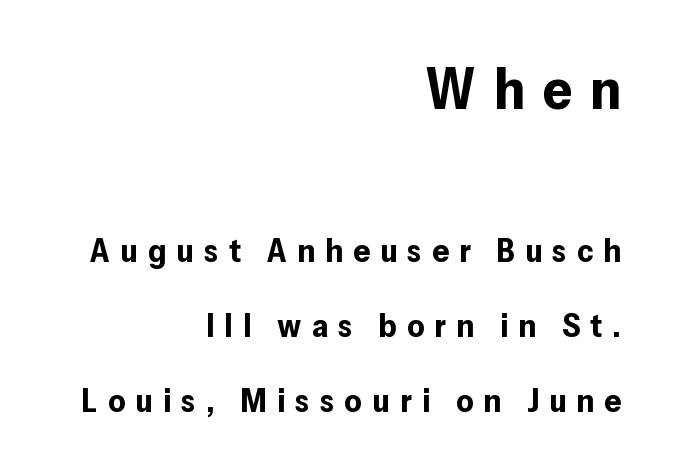
{"serif": "no", "italic": "no", "bold": "yes", "weight": "bold", "width": "normal", "stroke_contrast": "low", "x_height": "medium", "monospaced": "no", "underline": "no", "align": "right", "line_spacing": "loose", "line_spacing_ratio": 2.26, "letter_spacing": "wide", "letter_spacing_em": 0.31, "larger_block": "first", "size_ratio": 1.76, "glyph_px": 58}
